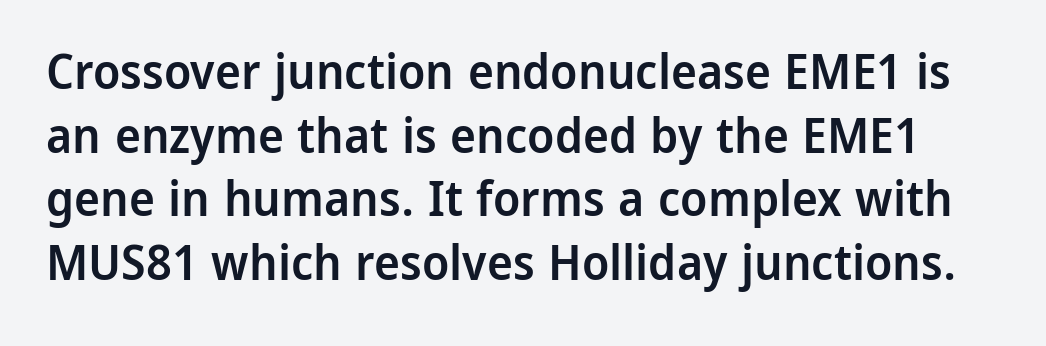
{"serif": "no", "italic": "no", "bold": "semi", "weight": "semibold", "width": "normal", "stroke_contrast": "low", "x_height": "medium", "monospaced": "no", "underline": "no", "line_spacing": "normal", "line_spacing_ratio": 1.3, "letter_spacing": "normal", "letter_spacing_em": 0.0, "glyph_px": 49}
